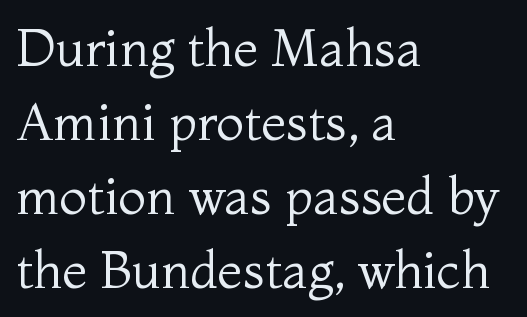
{"serif": "yes", "italic": "no", "bold": "no", "weight": "regular", "width": "normal", "stroke_contrast": "medium", "x_height": "medium", "monospaced": "no", "underline": "no", "align": "left", "line_spacing": "normal", "line_spacing_ratio": 1.45, "letter_spacing": "normal", "letter_spacing_em": 0.0, "glyph_px": 51}
